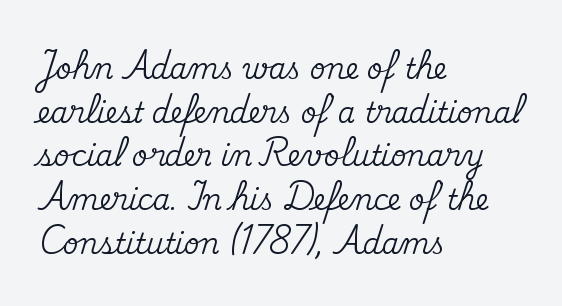
Q: Is the text italic (slanted)? A: Yes.
Q: Is the typeface a serif or a sans-serif typeface? A: Serif.
Q: Is the text underlined? A: No.
Q: How is the paragraph aligned? A: Left-aligned.
Q: Is the spacing between letters normal or unusually wide? A: Normal.
Q: Is the spacing between lines tight, normal or loose? A: Normal.
Q: Width (condensed, normal, or wide)? A: Normal.
Q: Stroke contrast? A: Medium.
Q: x-height? A: Small.
Q: Monospaced? A: No.
